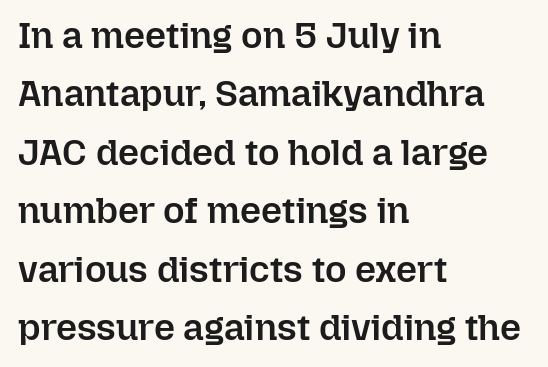
In terms of posture, this sample is upright. The type is set solid horizontally, with unmodified tracking. This sample is left-justified, so line endings fall wherever the words run out. Summary of vertical rhythm: regular, with standard interline spacing. The passage shown is not underscored anywhere. A fair bit of extra ink — the face is semibold, not bold.
